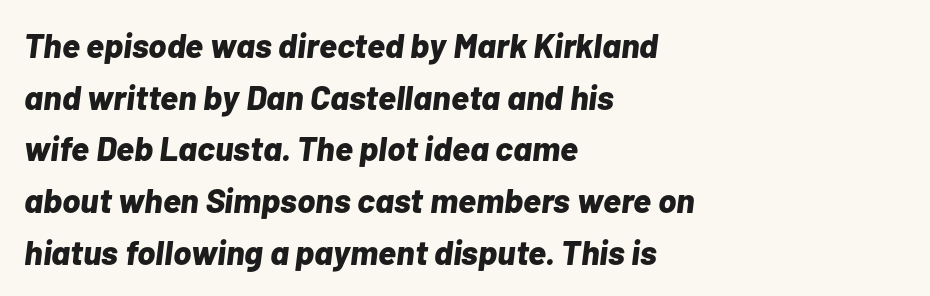
The face used here is proportionally spaced, like ordinary book or web type. The font is running at its bold setting. Short note: letters normally spaced. The area under the type is left untouched.
